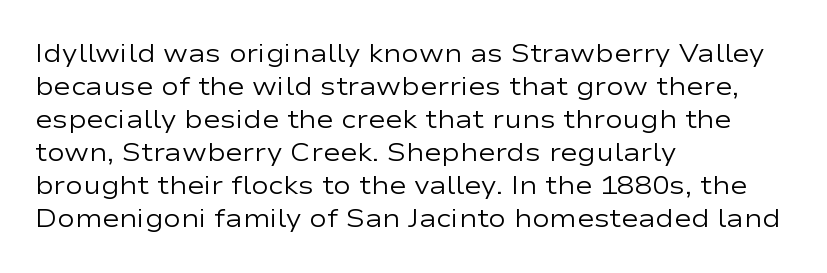
The image shows 26 px text type, upright; set left-aligned, normal line spacing (1.27x), normal letter spacing, not underlined.
